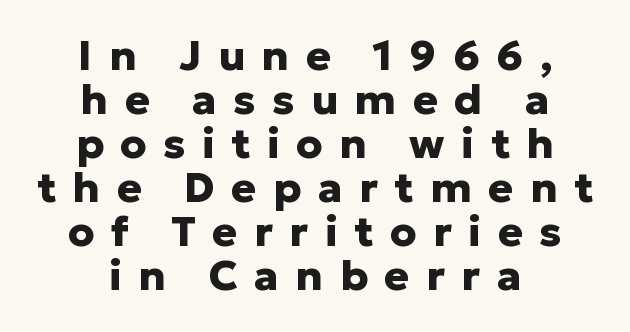
It's the straight-up-and-down kind of type. Nobody drew a line under any word here. Caption: bold face, heavy strokes. Proportional: the letters do not fall into vertical columns. A typesetter would label this face a sans. Teacher's note: observe the equal gaps on both sides — that is centered alignment.
